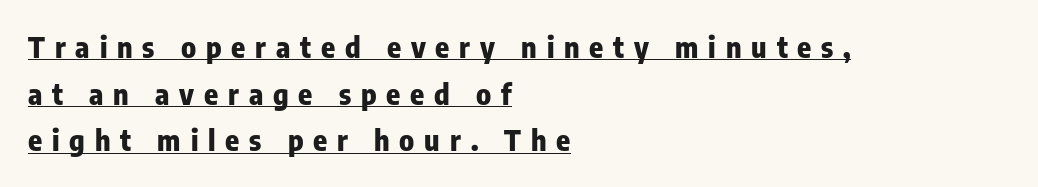
{"serif": "no", "italic": "no", "bold": "yes", "weight": "heavy", "width": "condensed", "stroke_contrast": "low", "x_height": "medium", "monospaced": "no", "underline": "yes", "align": "left", "line_spacing": "normal", "line_spacing_ratio": 1.61, "letter_spacing": "wide", "letter_spacing_em": 0.34, "glyph_px": 29}
